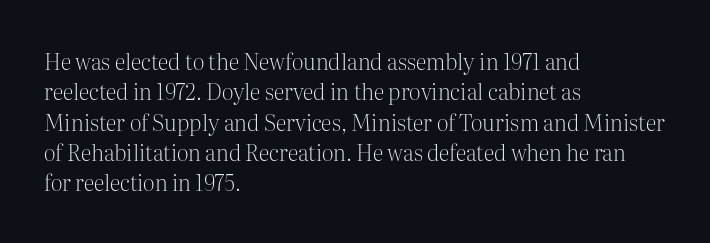
Q: Is the text bold? A: No.
Q: Is the text italic (slanted)? A: No, it is upright.
Q: Is the text underlined? A: No.
Q: How is the paragraph aligned? A: Left-aligned.
Q: Is the spacing between letters normal or unusually wide? A: Normal.
Q: Is the spacing between lines tight, normal or loose? A: Normal.
